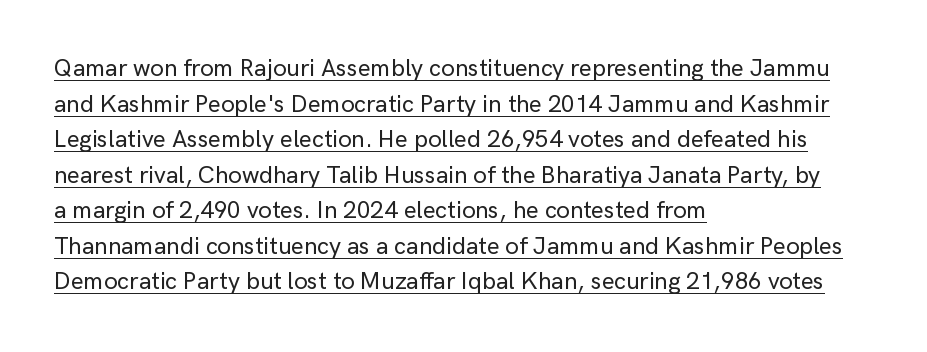
{"italic": "no", "underline": "yes", "align": "left", "line_spacing": "normal", "line_spacing_ratio": 1.48, "letter_spacing": "normal", "letter_spacing_em": 0.0, "glyph_px": 24}
